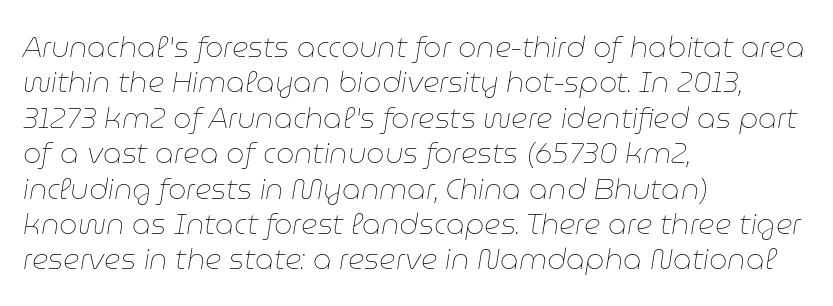
The image shows 29 px thin type, italic (leaning right); set left-aligned, line spacing 1.22x, normal letter spacing, not underlined; low stroke contrast and a medium x-height.
